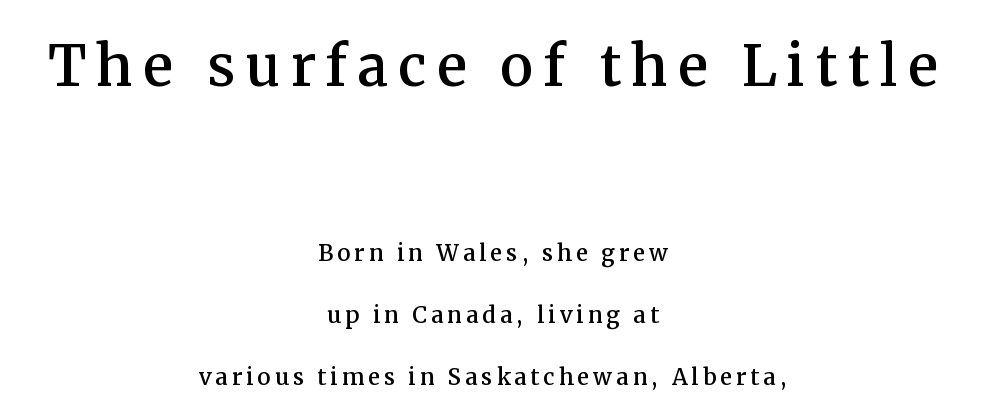
The type family on display is of the serif kind. Lines of text with bare space underneath. Caption: multi-line text, centered on the measure. The letters stand upright; this is a roman face. This layout puts the oversized block above and the modest block below.
